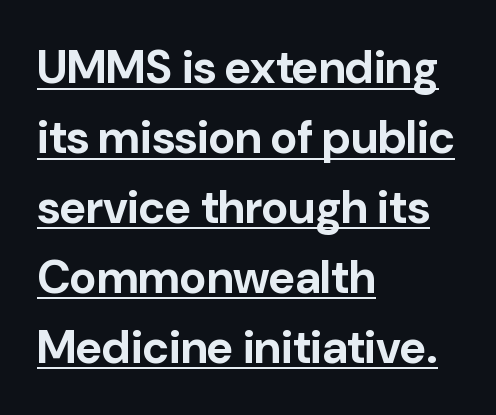
Varying glyph widths throughout — classic text-font behaviour. Bold? Absolutely — the strokes are thick and heavy. Every character sits straight up, as roman type does. Classification — sans serif.
